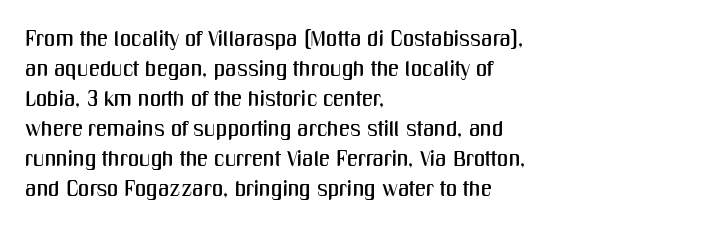
Decoration check: the copy has no underline. A roman cut, with each character standing at attention. The line-height multiplier appears to be the usual default. In CSS terms this would be text-align: left. Words appear dense and cohesive because spacing is normal.
